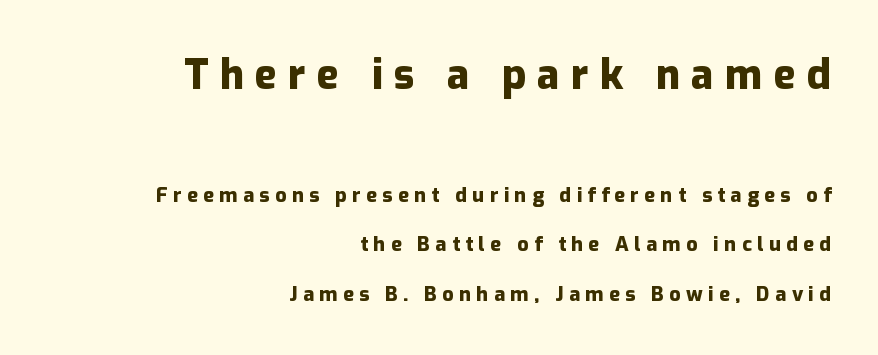
Q: Is the text bold? A: Yes.
Q: Is the text italic (slanted)? A: No, it is upright.
Q: Is the typeface a serif or a sans-serif typeface? A: Sans-serif.
Q: Is the text underlined? A: No.
Q: How is the paragraph aligned? A: Right-aligned.
Q: Is the spacing between letters normal or unusually wide? A: Unusually wide.
Q: Is the spacing between lines tight, normal or loose? A: Loose.
Q: Which block of text is set in a larger size, the first (top) or the second (bottom)? A: The first (top) one.
Q: Width (condensed, normal, or wide)? A: Normal.
Q: Stroke contrast? A: Low.
Q: x-height? A: Medium.
Q: Monospaced? A: No.
